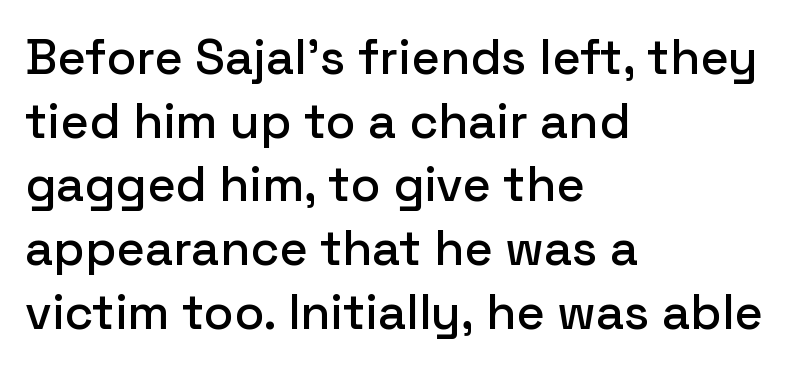
Serif or sans? Sans — the stroke terminals are bare. Posture: upright roman. Type without underlining. If you measured baseline to baseline, you'd find a middling distance. Proportional: the letters do not fall into vertical columns. These lines keep a tight, regular rhythm from letter to letter.
